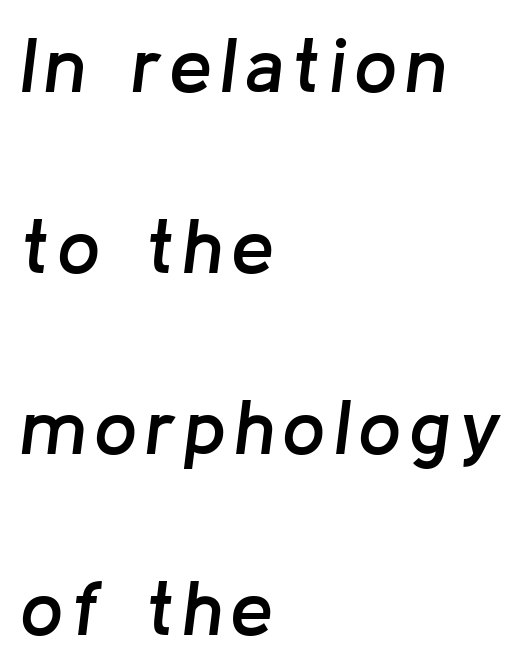
{"italic": "yes", "lean": "right", "slant_degrees": 8, "bold": "semi", "weight": "semibold", "width": "normal", "stroke_contrast": "low", "x_height": "medium", "monospaced": "no", "underline": "no", "align": "left", "line_spacing": "loose", "line_spacing_ratio": 2.35, "glyph_px": 77}
